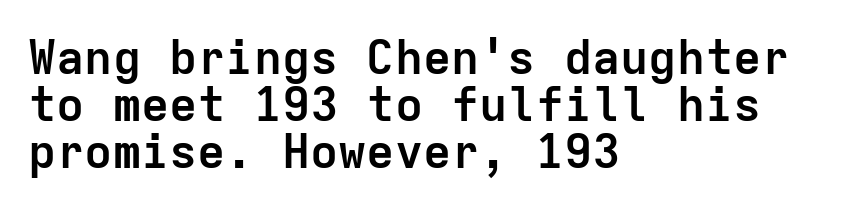
{"serif": "no", "italic": "no", "bold": "yes", "weight": "semibold", "width": "normal", "stroke_contrast": "low", "x_height": "medium", "monospaced": "yes", "underline": "no", "align": "left", "line_spacing": "tight", "line_spacing_ratio": 1.0, "letter_spacing": "normal", "letter_spacing_em": 0.0, "glyph_px": 47}
